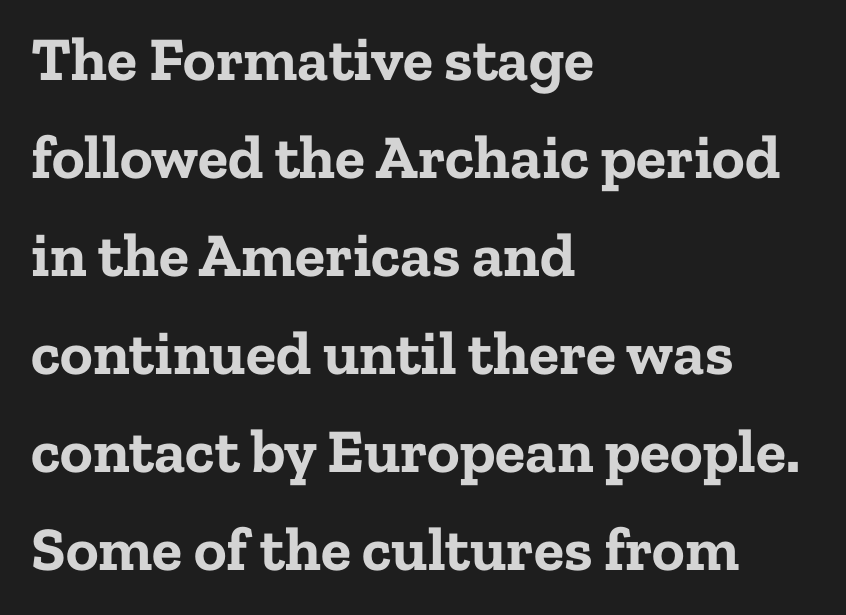
This sample is left-justified, so line endings fall wherever the words run out. Ordinary non-slanted type is in use. In terms of leading, this rendering sits right in the middle. The passage shown is typed in a proportional face where columns would drift. Weight check: bold — yes, fully.
